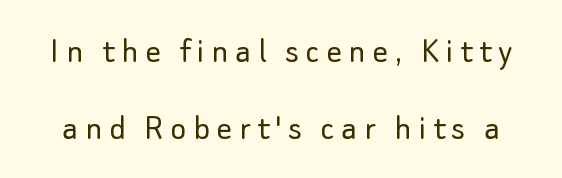
Nothing sits at the stroke ends, so this counts as sans-serif. Successive baselines arrive slowly, with a big drop between each. No extra ink here — the face is not bold. Has an underline been added? It has not. The face used here is proportionally spaced, like ordinary book or web type. The typography opts for an upright posture over an oblique one.
